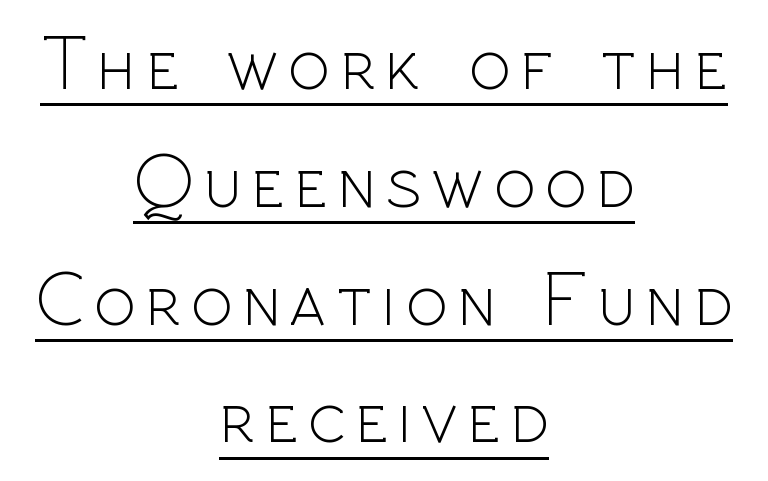
The image shows 77 px light sans-serif type, upright; set centered, normal line spacing (1.53x), underlined; a medium x-height.
